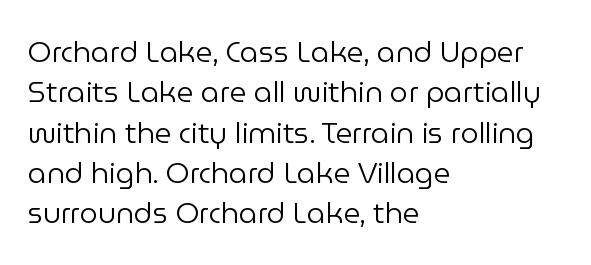
Q: Is the text bold? A: No.
Q: Is the text italic (slanted)? A: No, it is upright.
Q: Is the typeface a serif or a sans-serif typeface? A: Sans-serif.
Q: Is the text underlined? A: No.
Q: How is the paragraph aligned? A: Left-aligned.
Q: Is the spacing between letters normal or unusually wide? A: Normal.
Q: Is the spacing between lines tight, normal or loose? A: Normal.
Q: Width (condensed, normal, or wide)? A: Normal.
Q: Stroke contrast? A: Low.
Q: x-height? A: Medium.
Q: Monospaced? A: No.
